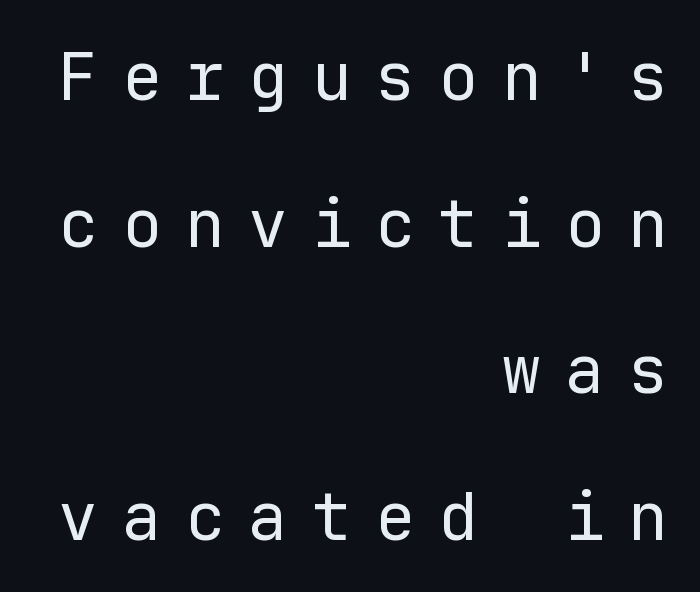
The image shows 66 px regular-weight sans-serif type, upright, monospaced; set right-aligned, loose line spacing (2.22x), unusually wide letter spacing (+0.36 em), not underlined; low stroke contrast and a medium x-height.
